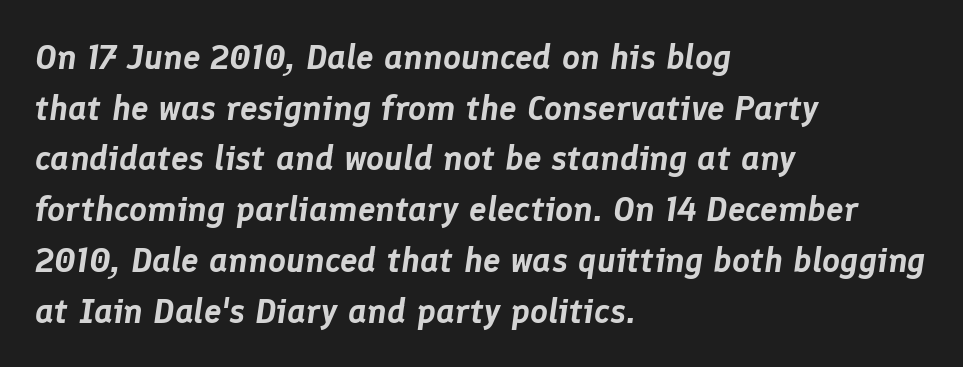
Q: Is the text italic (slanted)? A: Yes, it leans right by about 8 degrees.
Q: Is the text underlined? A: No.
Q: How is the paragraph aligned? A: Left-aligned.
Q: Is the spacing between letters normal or unusually wide? A: Normal.
Q: Is the spacing between lines tight, normal or loose? A: Normal.
Q: Width (condensed, normal, or wide)? A: Normal.
Q: Stroke contrast? A: Low.
Q: x-height? A: Medium.
Q: Monospaced? A: No.
